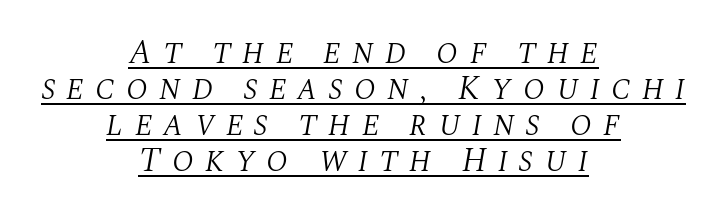
In terms of leading, this rendering errs on the cramped side. Unbolded letterforms with no extra heft. This sample uses expanded letter spacing, leaving extra air between glyphs. The rag falls on both sides of this text block equally. The face used here is proportionally spaced, like ordinary book or web type. Serifs: yes, visible at the terminals of the letterforms.
